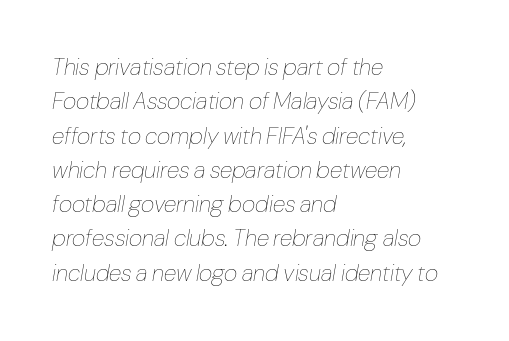
Q: Is the text bold? A: No.
Q: Is the text italic (slanted)? A: Yes, it leans right by about 10 degrees.
Q: Is the text underlined? A: No.
Q: How is the paragraph aligned? A: Left-aligned.
Q: Is the spacing between letters normal or unusually wide? A: Normal.
Q: Is the spacing between lines tight, normal or loose? A: Normal.
